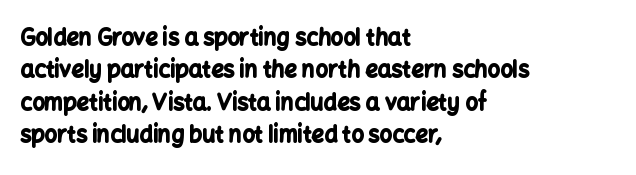
The image shows 22 px bold type, upright; set left-aligned, normal line spacing (1.47x), normal letter spacing, not underlined.
